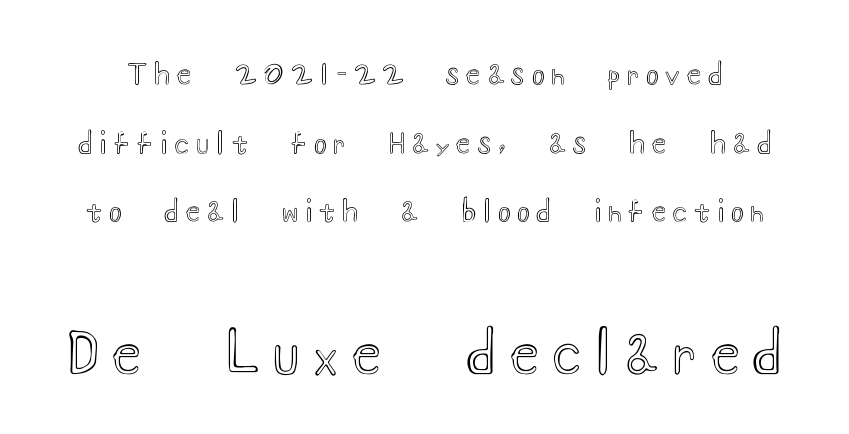
{"italic": "no", "width": "wide", "x_height": "small", "monospaced": "no", "underline": "no", "line_spacing": "loose", "line_spacing_ratio": 2.37, "letter_spacing": "wide", "letter_spacing_em": 0.25, "larger_block": "second", "size_ratio": 2.0, "glyph_px": 58}
